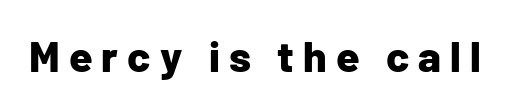
The image shows 43 px bold sans-serif type, upright; set unusually wide letter spacing (+0.21 em), not underlined; low stroke contrast and a medium x-height.
